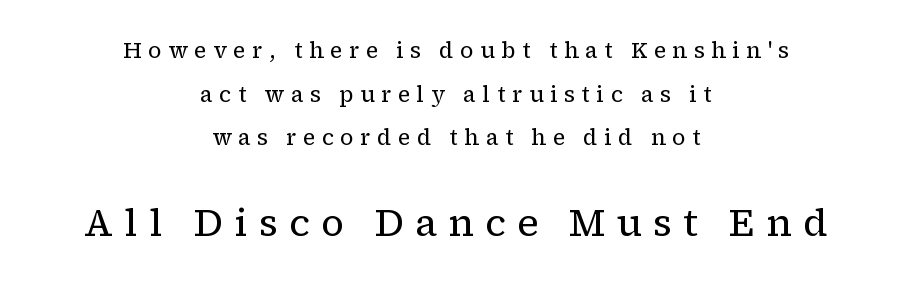
Line starts and ends both wander, symmetrically. Bigger letters appear in the bottom chunk; the top chunk is reduced. Serif or sans? Serif — the stroke terminals have little feet. Character widths vary here, with narrow letters taking less room than wide ones. Here the glyphs are tracked loosely, breaking word shapes into spaced letters. These lines were composed using upright roman letters.
